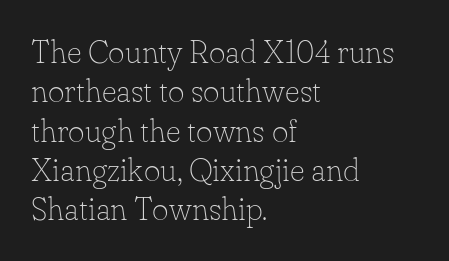
{"serif": "yes", "italic": "no", "bold": "no", "weight": "thin", "width": "normal", "stroke_contrast": "low", "x_height": "small", "monospaced": "no", "underline": "no", "align": "left", "line_spacing_ratio": 1.23, "letter_spacing": "normal", "letter_spacing_em": 0.0, "glyph_px": 32}
